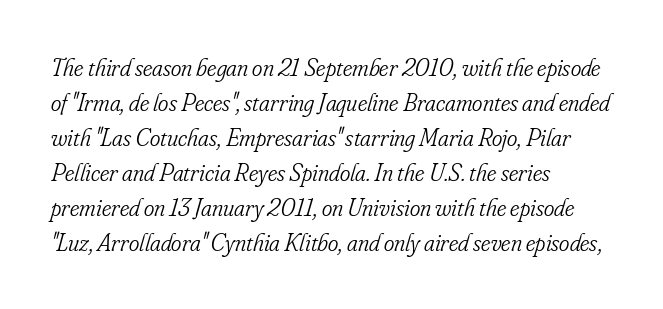
The image shows 25 px text type, italic (leaning right); set left-aligned, normal line spacing (1.4x), normal letter spacing, not underlined.
